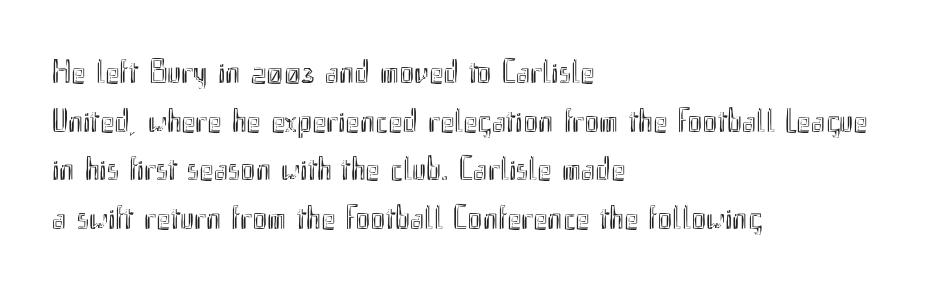
{"italic": "no", "width": "condensed", "x_height": "small", "monospaced": "no", "underline": "no", "align": "left", "line_spacing": "normal", "line_spacing_ratio": 1.43, "letter_spacing": "normal", "letter_spacing_em": 0.0, "glyph_px": 34}
